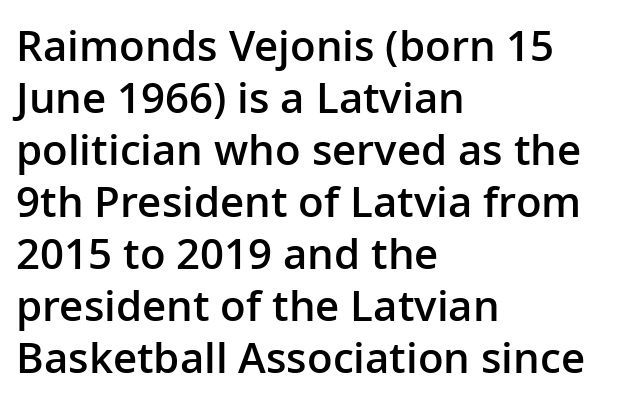
Stroke thickness is moderately raised; the sample reads as semibold. Note: no serifs on the glyphs. Left-aligned paragraph, ragged on the right. Nobody touched the tracking dial on this one. Letters rest on an invisible, unmarked baseline. A typesetter would mark this as roman, not italic.
